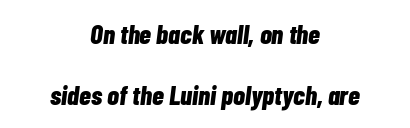
The image shows 27 px bold type, italic (leaning right); set centered, loose line spacing (2.25x), normal letter spacing, not underlined.
